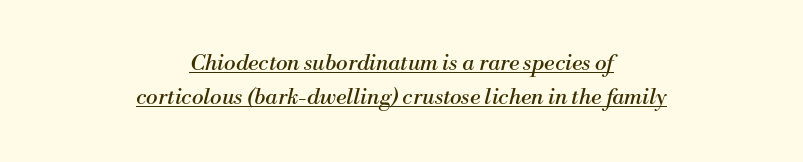
The image shows 22 px text type, italic (leaning right); set centered, normal line spacing (1.55x), normal letter spacing, underlined.
